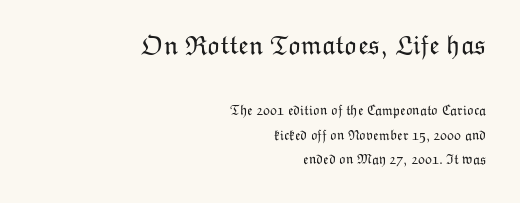
Whoever set this made the first block the dominant, larger element. The letters look calm and open, with moderate or lighter stems. In CSS terms this would be text-align: right. Bare-footed words on every line.
